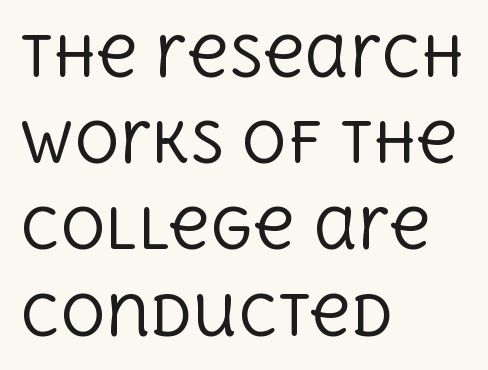
Q: Is the text bold? A: No.
Q: Is the text italic (slanted)? A: No, it is upright.
Q: Is the typeface a serif or a sans-serif typeface? A: Serif.
Q: Is the text underlined? A: No.
Q: How is the paragraph aligned? A: Left-aligned.
Q: Is the spacing between letters normal or unusually wide? A: Normal.
Q: Is the spacing between lines tight, normal or loose? A: Normal.
Q: Width (condensed, normal, or wide)? A: Normal.
Q: x-height? A: Large.
Q: Monospaced? A: No.
